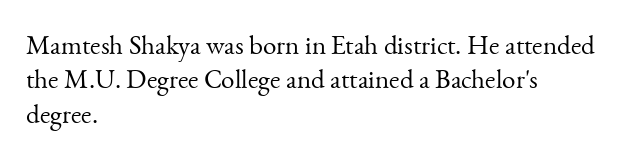
{"italic": "no", "bold": "no", "underline": "no", "align": "left", "line_spacing": "normal", "line_spacing_ratio": 1.27, "letter_spacing": "normal", "letter_spacing_em": 0.0, "glyph_px": 27}
